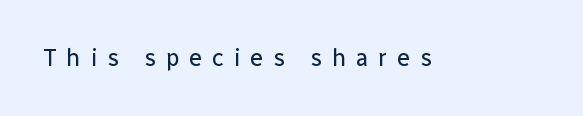
{"italic": "no", "bold": "no", "underline": "no", "letter_spacing": "wide", "letter_spacing_em": 0.4, "glyph_px": 24}
